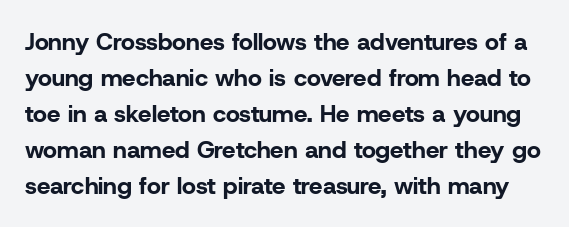
{"italic": "no", "bold": "yes", "underline": "no", "line_spacing": "normal", "line_spacing_ratio": 1.5, "letter_spacing": "normal", "letter_spacing_em": 0.0, "glyph_px": 24}
